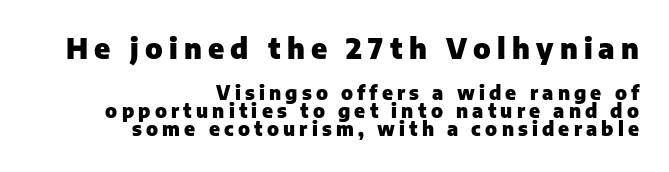
{"serif": "no", "italic": "no", "bold": "yes", "weight": "heavy", "width": "normal", "stroke_contrast": "low", "x_height": "medium", "monospaced": "no", "underline": "no", "align": "right", "line_spacing": "tight", "line_spacing_ratio": 0.97, "letter_spacing": "wide", "letter_spacing_em": 0.22, "larger_block": "first", "size_ratio": 1.47, "glyph_px": 28}
